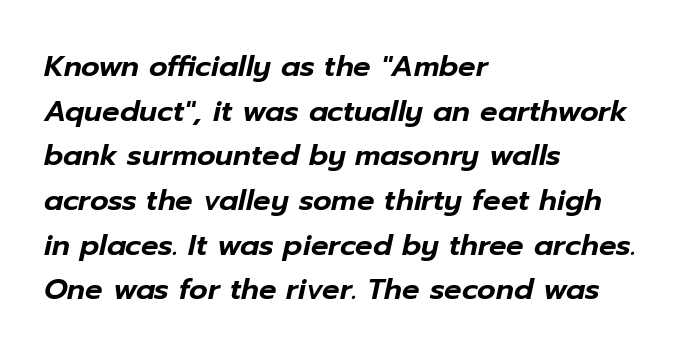
Q: Is the text italic (slanted)? A: Yes, it leans right by about 12 degrees.
Q: Is the text underlined? A: No.
Q: How is the paragraph aligned? A: Left-aligned.
Q: Is the spacing between letters normal or unusually wide? A: Normal.
Q: Is the spacing between lines tight, normal or loose? A: Normal.
Q: Width (condensed, normal, or wide)? A: Normal.
Q: Stroke contrast? A: Low.
Q: x-height? A: Medium.
Q: Monospaced? A: No.
